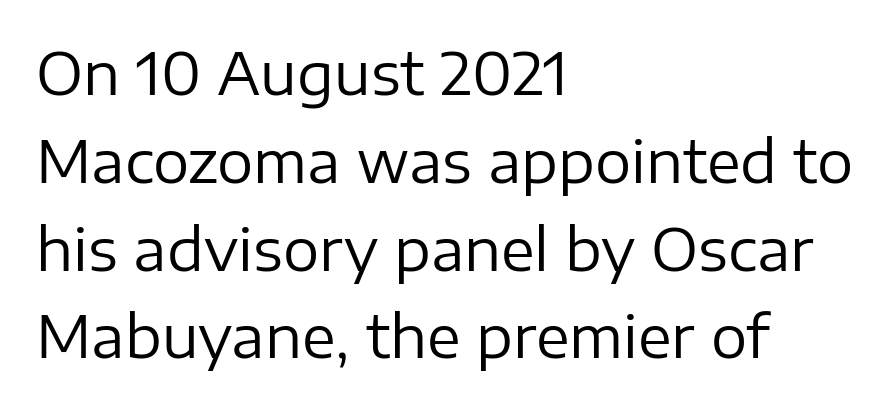
The image shows 57 px regular-weight sans-serif type, upright; set left-aligned, normal line spacing (1.54x), normal letter spacing, not underlined; low stroke contrast and a medium x-height.
